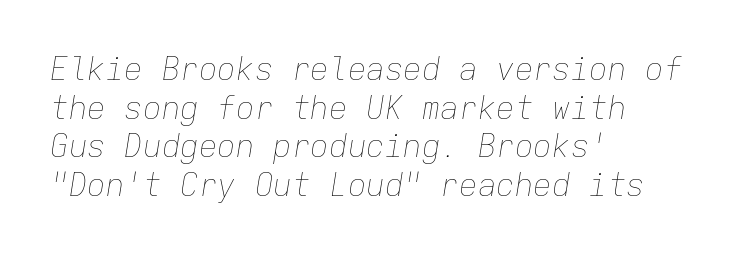
No heavy texture on the line: the type isn't bold. The glyphs look as if they've been sheared to an angle. The lines in this sample share a left origin and differ only in where they stop. This sample has the even, mechanical cadence of fixed-width lettering. There is no visible air inserted between adjacent glyphs. Plain, unruled lines of type.
